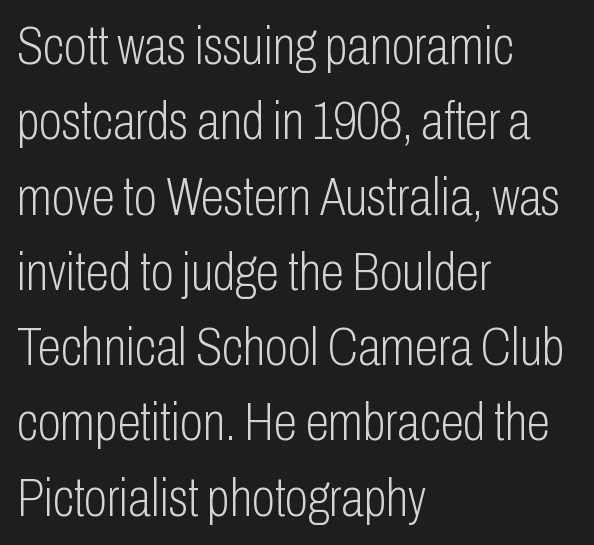
{"serif": "no", "italic": "no", "bold": "no", "weight": "light", "width": "condensed", "stroke_contrast": "low", "x_height": "medium", "monospaced": "no", "underline": "no", "align": "left", "line_spacing": "normal", "line_spacing_ratio": 1.42, "letter_spacing": "normal", "letter_spacing_em": 0.0, "glyph_px": 53}
